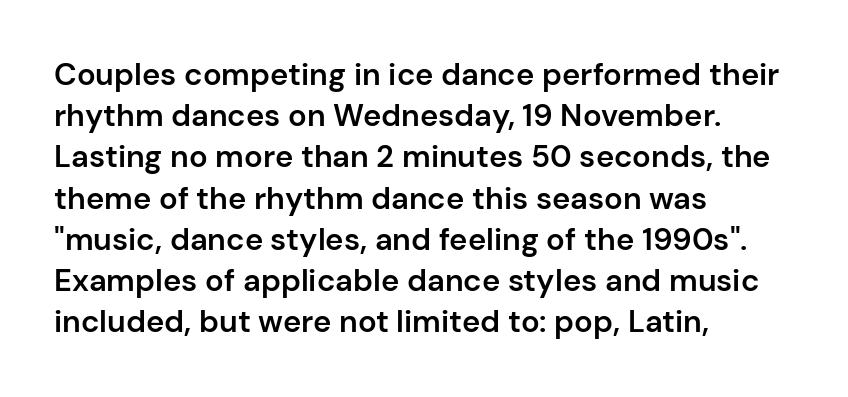
The image shows 31 px semibold sans-serif type, upright; set left-aligned, normal line spacing (1.33x), normal letter spacing, not underlined; low stroke contrast and a medium x-height.
